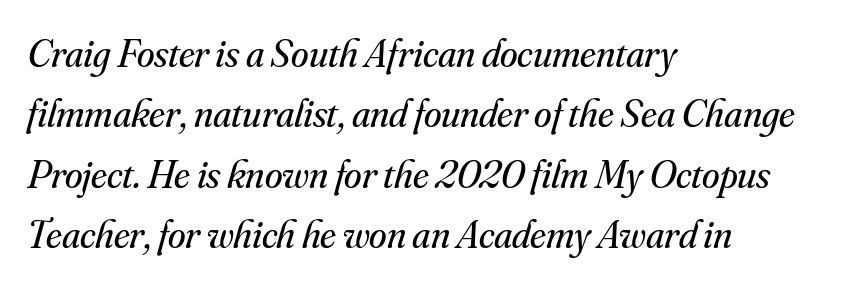
Q: Is the text bold? A: No.
Q: Is the text italic (slanted)? A: Yes, it leans right by about 16 degrees.
Q: Is the typeface a serif or a sans-serif typeface? A: Serif.
Q: Is the text underlined? A: No.
Q: How is the paragraph aligned? A: Left-aligned.
Q: Is the spacing between letters normal or unusually wide? A: Normal.
Q: Is the spacing between lines tight, normal or loose? A: Normal.
Q: Width (condensed, normal, or wide)? A: Normal.
Q: Stroke contrast? A: Medium.
Q: x-height? A: Small.
Q: Monospaced? A: No.
